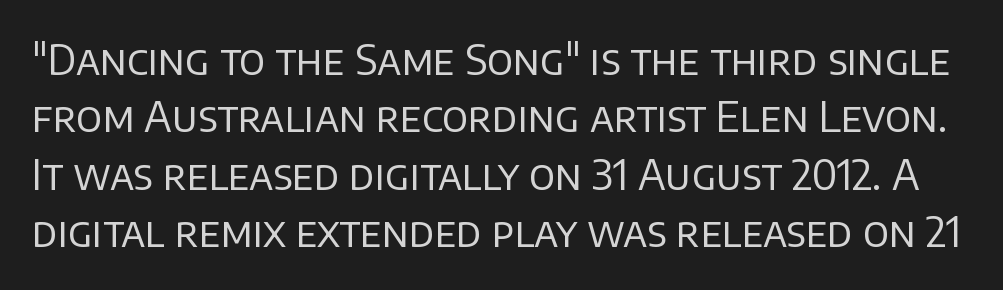
Q: Is the text bold? A: No.
Q: Is the text italic (slanted)? A: No, it is upright.
Q: Is the typeface a serif or a sans-serif typeface? A: Sans-serif.
Q: Is the text underlined? A: No.
Q: Is the spacing between letters normal or unusually wide? A: Normal.
Q: Is the spacing between lines tight, normal or loose? A: Normal.
Q: Width (condensed, normal, or wide)? A: Normal.
Q: Stroke contrast? A: Low.
Q: x-height? A: Large.
Q: Monospaced? A: No.
